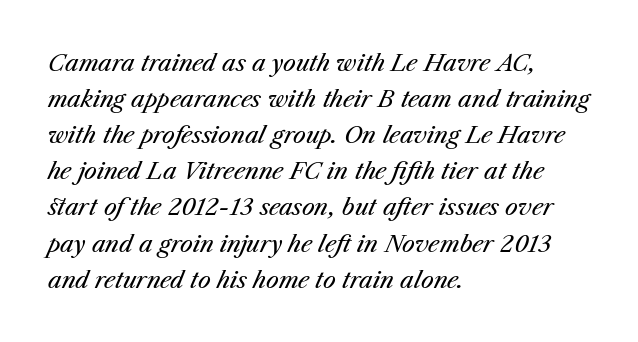
Q: Is the text bold? A: No.
Q: Is the text italic (slanted)? A: Yes, it leans right by about 23 degrees.
Q: Is the text underlined? A: No.
Q: How is the paragraph aligned? A: Left-aligned.
Q: Is the spacing between letters normal or unusually wide? A: Normal.
Q: Is the spacing between lines tight, normal or loose? A: Normal.
